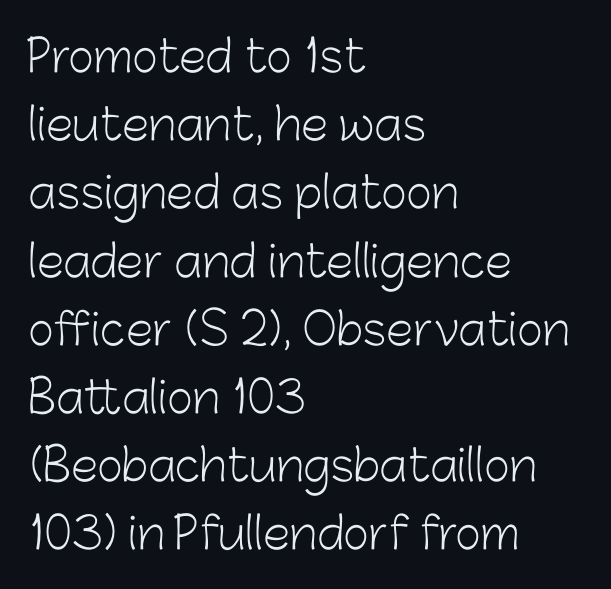
The image shows 44 px light sans-serif type, upright; set left-aligned, normal line spacing (1.55x), normal letter spacing, not underlined; low stroke contrast and a medium x-height.
